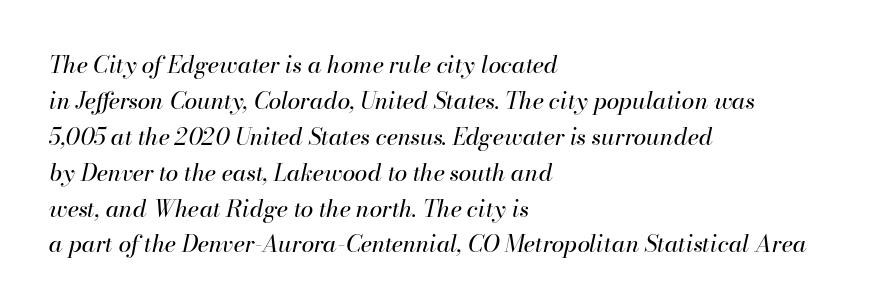
Baseline-to-baseline distance is the conventional proportion of letter height. The zone under the glyphs is completely vacant. The letters look calm and open, with moderate or lighter stems. Words appear dense and cohesive because spacing is normal.
